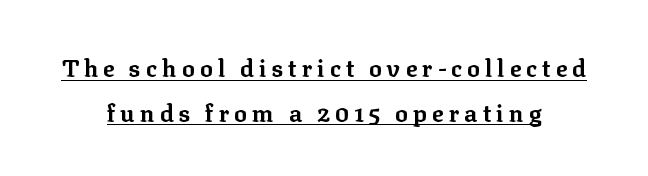
The image shows 24 px bold type, upright; set centered, line spacing 1.86x, unusually wide letter spacing (+0.21 em), underlined.
